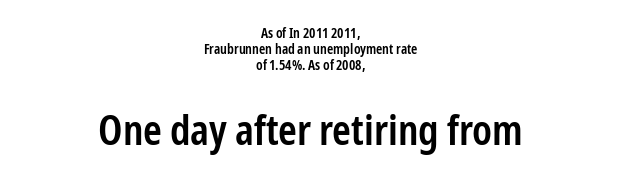
{"serif": "no", "italic": "no", "bold": "semi", "weight": "semibold", "width": "condensed", "stroke_contrast": "low", "x_height": "medium", "monospaced": "no", "underline": "no", "align": "center", "line_spacing": "tight", "line_spacing_ratio": 1.13, "letter_spacing": "normal", "letter_spacing_em": 0.0, "larger_block": "second", "size_ratio": 3.0, "glyph_px": 42}
